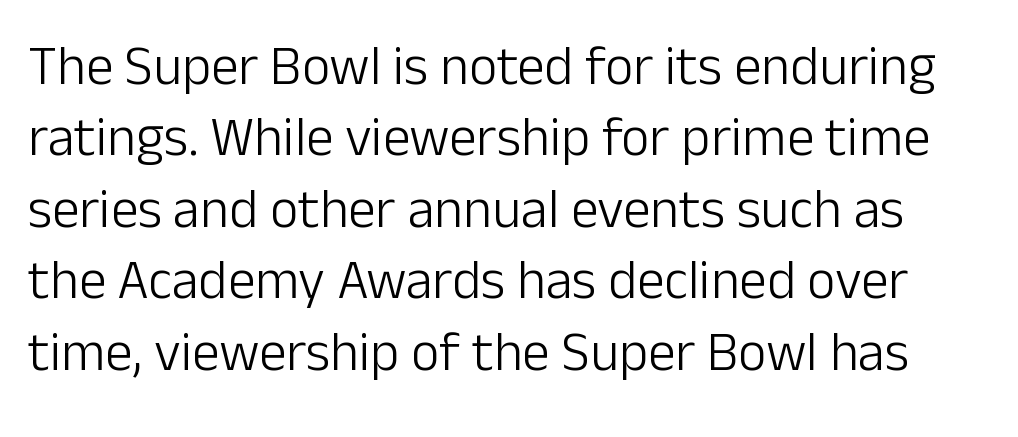
The image shows 55 px light sans-serif type, upright; set normal line spacing (1.3x), normal letter spacing, not underlined; low stroke contrast and a medium x-height.
